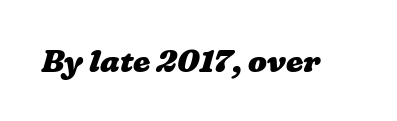
{"bold": "yes", "weight": "heavy", "width": "wide", "stroke_contrast": "low", "x_height": "medium", "monospaced": "no", "underline": "no", "letter_spacing": "normal", "letter_spacing_em": 0.0, "glyph_px": 31}
